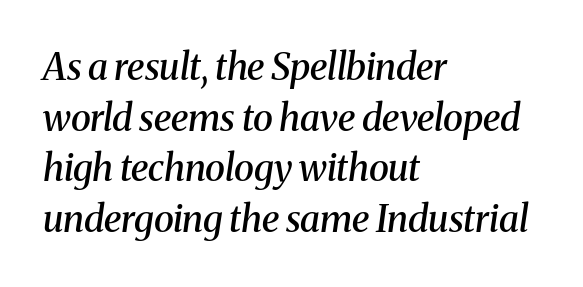
Observe the serifs anchoring each vertical stroke in this sample. The glyphs have the mass of a demibold cut, below bold. Normally led — the rows are evenly, conventionally spaced. The lines are quadded left. The words here are not underlined. Yep, that's italic — everything's leaning.
